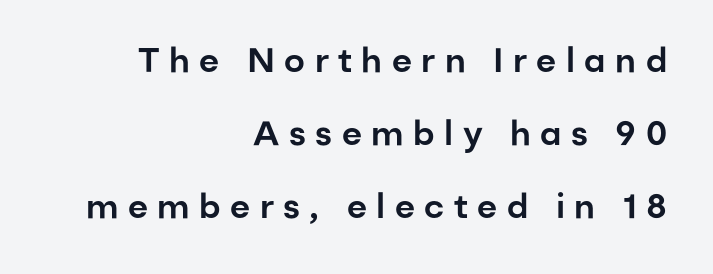
The image shows 34 px sans-serif type, upright; set right-aligned, loose line spacing (2.15x), unusually wide letter spacing (+0.28 em), not underlined; low stroke contrast and a medium x-height.
